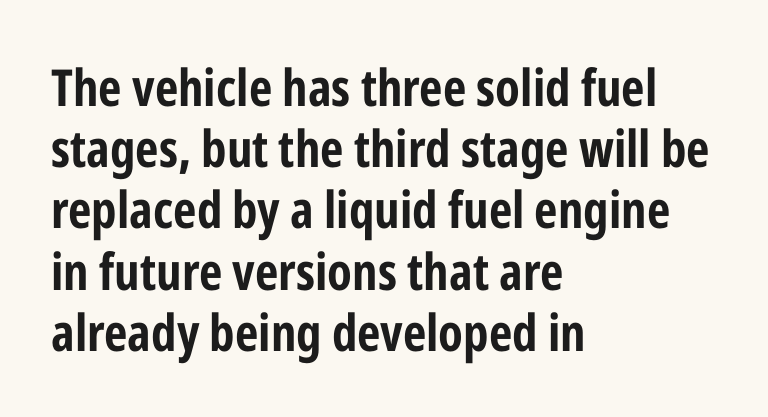
The image shows 51 px bold, condensed sans-serif type, upright; set left-aligned, line spacing 1.2x, normal letter spacing, not underlined; low stroke contrast and a medium x-height.
